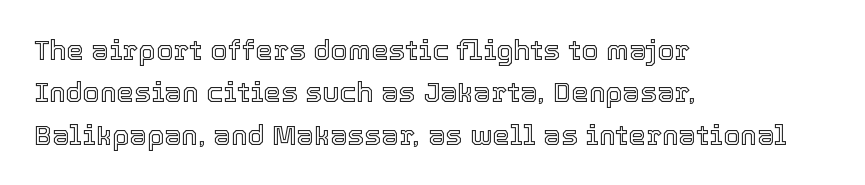
Q: Is the text italic (slanted)? A: No, it is upright.
Q: Is the text underlined? A: No.
Q: How is the paragraph aligned? A: Left-aligned.
Q: Is the spacing between letters normal or unusually wide? A: Normal.
Q: Is the spacing between lines tight, normal or loose? A: Normal.
Q: Width (condensed, normal, or wide)? A: Normal.
Q: x-height? A: Medium.
Q: Monospaced? A: No.
